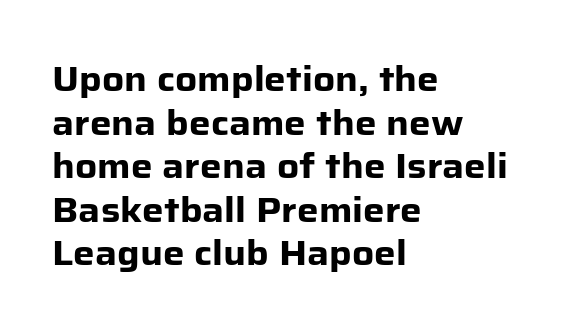
The image shows 34 px heavy sans-serif type, upright; set left-aligned, normal line spacing (1.28x), normal letter spacing, not underlined; low stroke contrast and a medium x-height.
